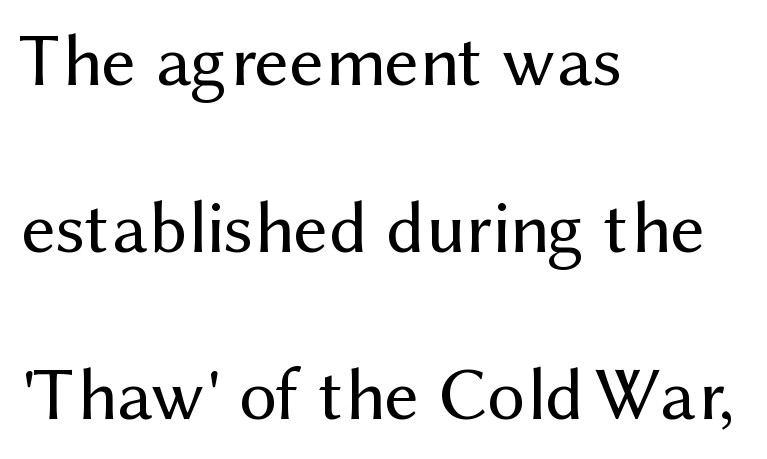
Q: Is the text bold? A: No.
Q: Is the text italic (slanted)? A: No, it is upright.
Q: Is the typeface a serif or a sans-serif typeface? A: Sans-serif.
Q: Is the text underlined? A: No.
Q: How is the paragraph aligned? A: Left-aligned.
Q: Is the spacing between letters normal or unusually wide? A: Normal.
Q: Is the spacing between lines tight, normal or loose? A: Loose.
Q: Width (condensed, normal, or wide)? A: Normal.
Q: Stroke contrast? A: Medium.
Q: x-height? A: Medium.
Q: Monospaced? A: No.
